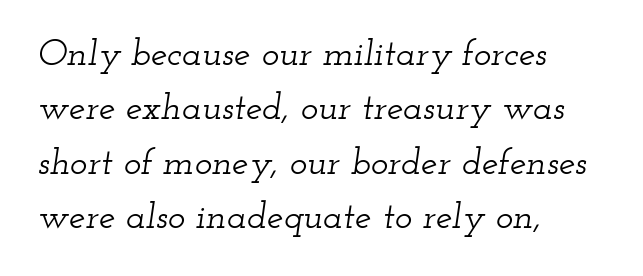
The image shows 37 px wide serif type, italic (leaning right); set left-aligned, normal line spacing (1.47x), normal letter spacing, not underlined; low stroke contrast and a small x-height.
